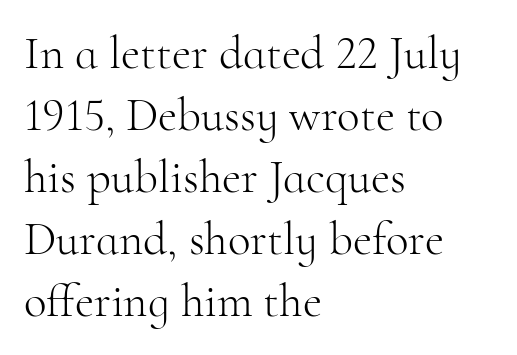
Spacing verdict: proportional, widths tailored to each character. Classification — serif. Here the glyphs are tracked normally, forming tight word shapes. Counters stay open thanks to moderate or lighter strokes. Alignment: flush left.
